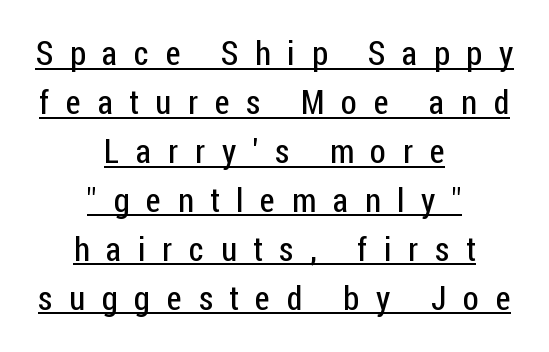
The image shows 34 px regular-weight, condensed sans-serif type, upright; set centered, normal line spacing (1.44x), unusually wide letter spacing (+0.49 em), underlined; low stroke contrast and a medium x-height.
